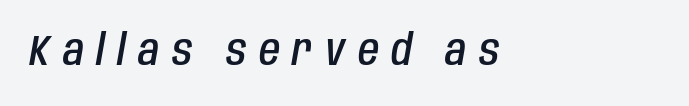
The image shows 43 px semibold, condensed type, italic (leaning right); set left-aligned, unusually wide letter spacing (+0.29 em), not underlined; low stroke contrast and a large x-height.
